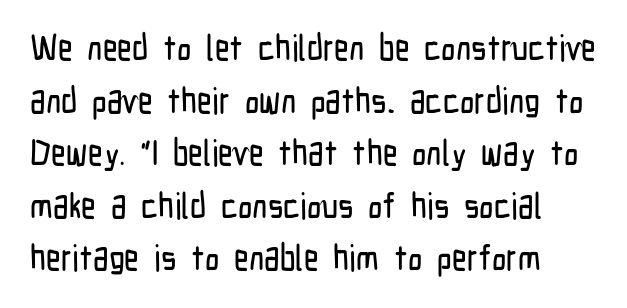
The image shows 36 px condensed sans-serif type, upright; set normal line spacing (1.46x), normal letter spacing, not underlined; low stroke contrast and a medium x-height.
